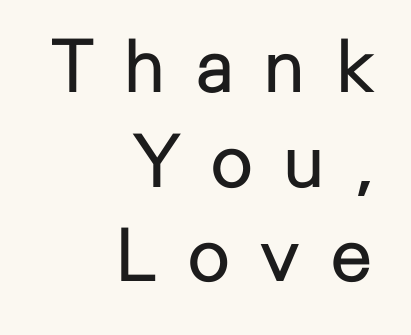
Q: Is the text bold? A: No.
Q: Is the text italic (slanted)? A: No, it is upright.
Q: Is the typeface a serif or a sans-serif typeface? A: Sans-serif.
Q: Is the text underlined? A: No.
Q: How is the paragraph aligned? A: Right-aligned.
Q: Is the spacing between letters normal or unusually wide? A: Unusually wide.
Q: Is the spacing between lines tight, normal or loose? A: Normal.
Q: Width (condensed, normal, or wide)? A: Normal.
Q: Stroke contrast? A: Low.
Q: x-height? A: Medium.
Q: Monospaced? A: No.
